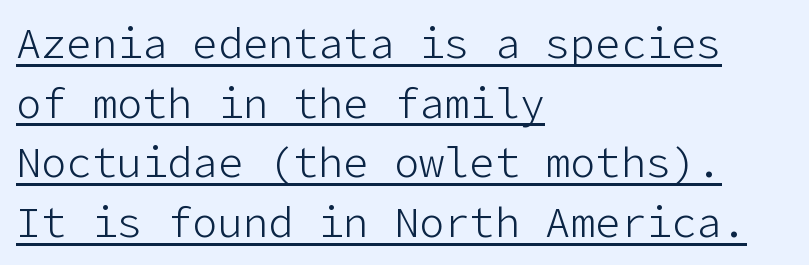
The weight tops out at a normal text grade. Posture: upright roman. Serif or sans? Sans — the stroke terminals are bare. Caption: standard tracking, unaltered. The typesetter chose a ragged-right arrangement here. A baseline rule has been typeset under these characters.
